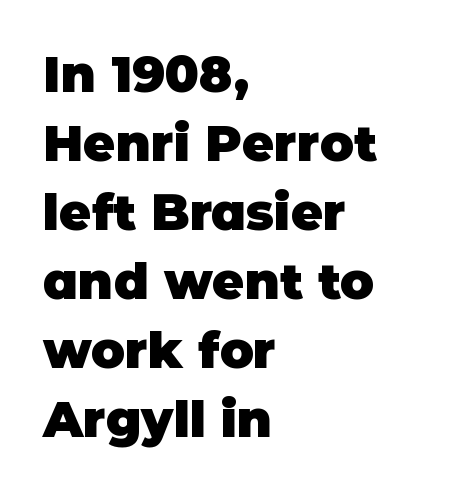
Q: Is the text bold? A: Yes.
Q: Is the text italic (slanted)? A: No, it is upright.
Q: Is the typeface a serif or a sans-serif typeface? A: Sans-serif.
Q: Is the text underlined? A: No.
Q: How is the paragraph aligned? A: Left-aligned.
Q: Is the spacing between letters normal or unusually wide? A: Normal.
Q: Is the spacing between lines tight, normal or loose? A: Normal.
Q: Width (condensed, normal, or wide)? A: Normal.
Q: Stroke contrast? A: Low.
Q: x-height? A: Large.
Q: Monospaced? A: No.
